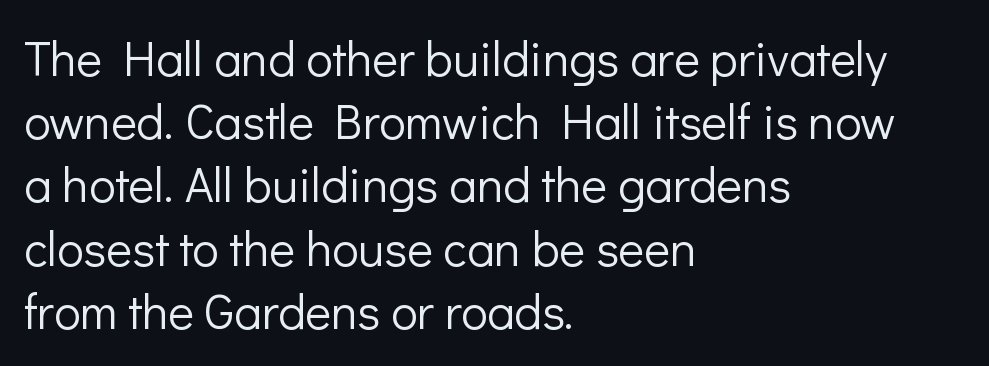
Reading down the column, the eye jumps a familiar distance to each next line. Look at the tracking — it's just the regular setting, nothing added. Horizontally, the lines are justified to the leading edge only. Underlining? Definitely not there. Posture: vertical.
